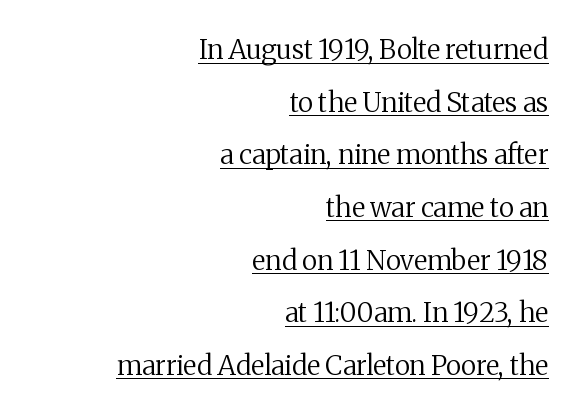
{"italic": "no", "bold": "no", "underline": "yes", "align": "right", "line_spacing": "loose", "line_spacing_ratio": 1.95, "letter_spacing": "normal", "letter_spacing_em": 0.0, "glyph_px": 27}
